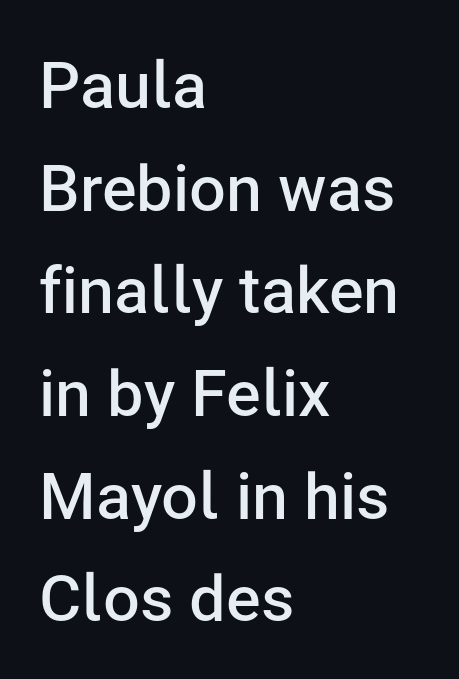
{"serif": "no", "italic": "no", "bold": "semi", "weight": "semibold", "width": "normal", "stroke_contrast": "low", "x_height": "medium", "monospaced": "no", "underline": "no", "align": "left", "line_spacing": "normal", "line_spacing_ratio": 1.58, "letter_spacing": "normal", "letter_spacing_em": 0.0, "glyph_px": 65}
